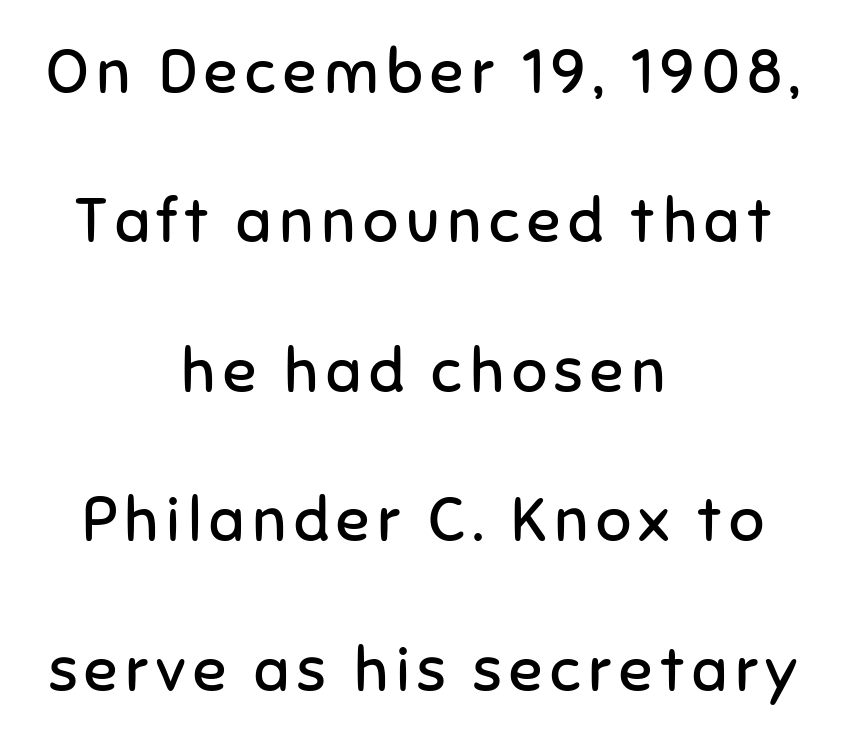
{"serif": "no", "italic": "no", "bold": "no", "weight": "regular", "width": "normal", "stroke_contrast": "low", "x_height": "medium", "monospaced": "no", "underline": "no", "align": "center", "line_spacing": "loose", "line_spacing_ratio": 2.41, "glyph_px": 62}
